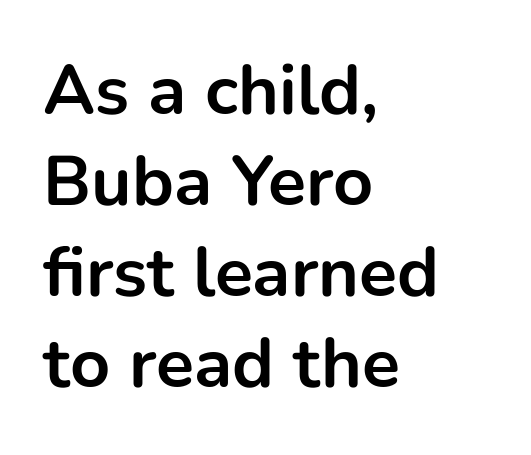
{"serif": "no", "italic": "no", "bold": "yes", "weight": "bold", "width": "normal", "stroke_contrast": "low", "x_height": "medium", "monospaced": "no", "underline": "no", "align": "left", "line_spacing": "normal", "line_spacing_ratio": 1.3, "letter_spacing": "normal", "letter_spacing_em": 0.0, "glyph_px": 70}
